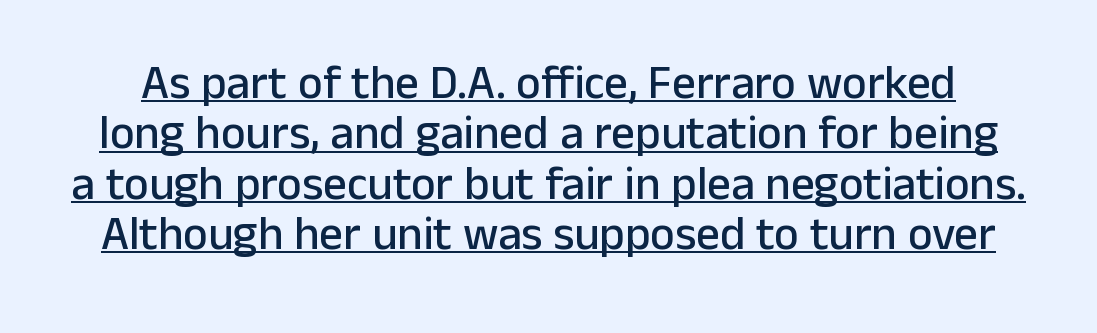
The image shows 47 px sans-serif type, upright; set tight line spacing (1.07x), normal letter spacing, underlined; low stroke contrast and a medium x-height.
